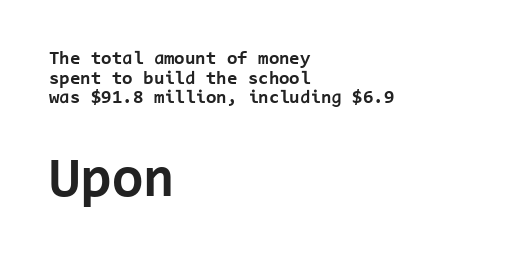
{"serif": "no", "italic": "no", "bold": "yes", "weight": "bold", "width": "normal", "stroke_contrast": "low", "x_height": "medium", "monospaced": "yes", "underline": "no", "align": "left", "line_spacing": "tight", "line_spacing_ratio": 1.03, "letter_spacing": "normal", "letter_spacing_em": 0.0, "larger_block": "second", "size_ratio": 3.0, "glyph_px": 57}
